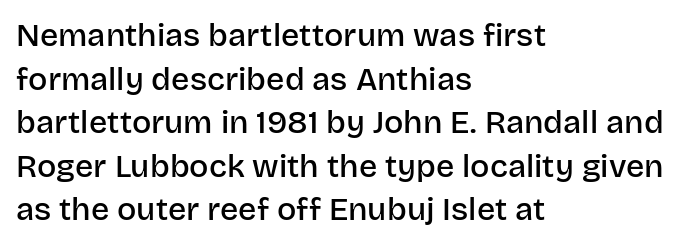
The image shows 32 px semibold sans-serif type, upright; set left-aligned, normal line spacing (1.36x), normal letter spacing, not underlined; low stroke contrast and a large x-height.
